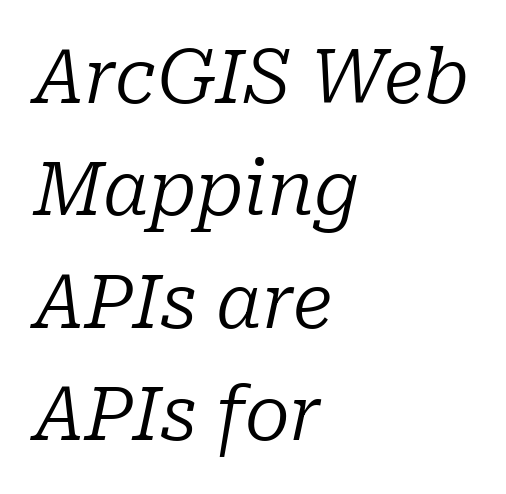
Q: Is the text bold? A: No.
Q: Is the text italic (slanted)? A: Yes, it leans right by about 10 degrees.
Q: Is the typeface a serif or a sans-serif typeface? A: Serif.
Q: Is the text underlined? A: No.
Q: How is the paragraph aligned? A: Left-aligned.
Q: Is the spacing between letters normal or unusually wide? A: Normal.
Q: Is the spacing between lines tight, normal or loose? A: Normal.
Q: Width (condensed, normal, or wide)? A: Normal.
Q: Stroke contrast? A: Low.
Q: x-height? A: Medium.
Q: Monospaced? A: No.
